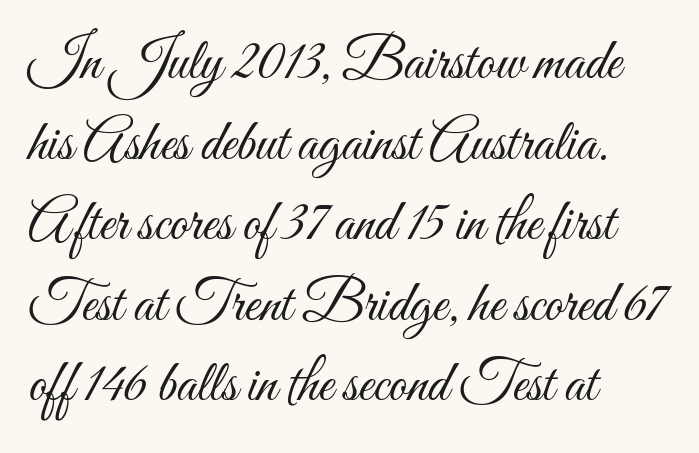
The image shows 58 px light, condensed type; set left-aligned, normal line spacing (1.39x), normal letter spacing, not underlined; medium stroke contrast and a small x-height.
